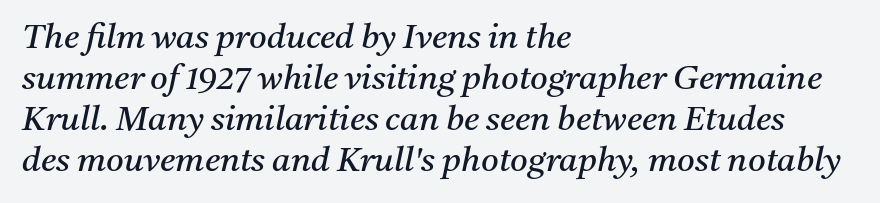
Q: Is the text bold? A: No.
Q: Is the text italic (slanted)? A: Yes, it leans right by about 11 degrees.
Q: Is the typeface a serif or a sans-serif typeface? A: Serif.
Q: Is the text underlined? A: No.
Q: How is the paragraph aligned? A: Left-aligned.
Q: Is the spacing between letters normal or unusually wide? A: Normal.
Q: Width (condensed, normal, or wide)? A: Normal.
Q: Stroke contrast? A: Medium.
Q: x-height? A: Medium.
Q: Monospaced? A: No.
